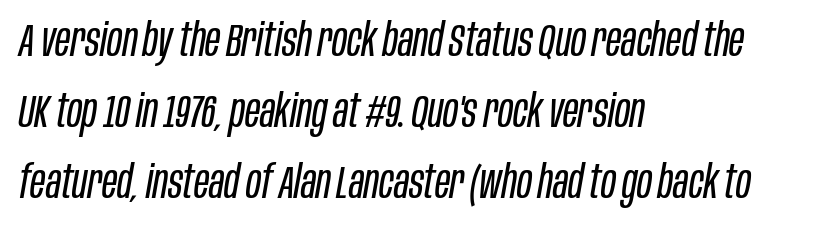
Q: Is the text bold? A: No.
Q: Is the text italic (slanted)? A: Yes, it leans right by about 10 degrees.
Q: Is the text underlined? A: No.
Q: How is the paragraph aligned? A: Left-aligned.
Q: Is the spacing between letters normal or unusually wide? A: Normal.
Q: Is the spacing between lines tight, normal or loose? A: Normal.
Q: Width (condensed, normal, or wide)? A: Condensed.
Q: Stroke contrast? A: Low.
Q: x-height? A: Large.
Q: Monospaced? A: No.
